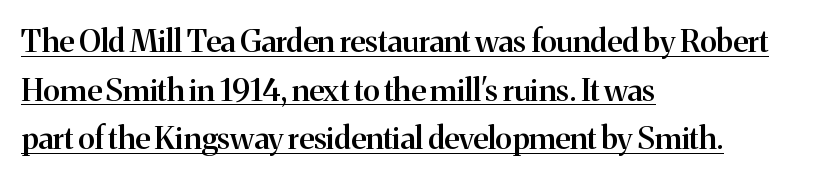
Serifs: yes, visible at the terminals of the letterforms. Left-aligned paragraph, ragged on the right. Spacing verdict: proportional, widths tailored to each character. No extra tracking has been applied to these lines. Compared with typical paragraphs, the rows here are spaced about the same. A typographer would call this underscored text.
